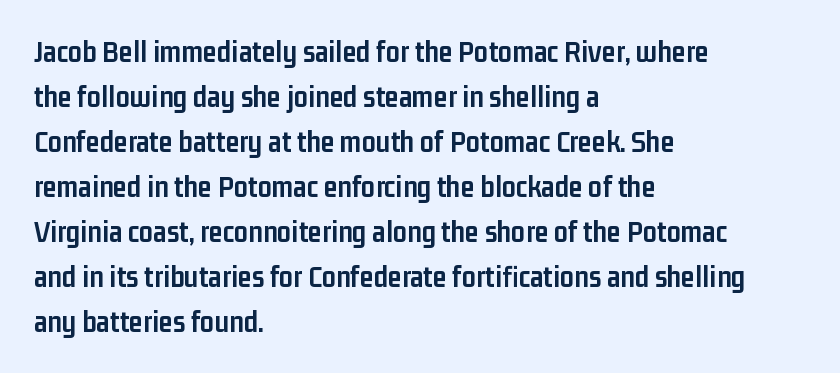
The image shows 31 px semibold, condensed sans-serif type, upright; set left-aligned, normal line spacing (1.45x), normal letter spacing, not underlined; low stroke contrast and a medium x-height.
